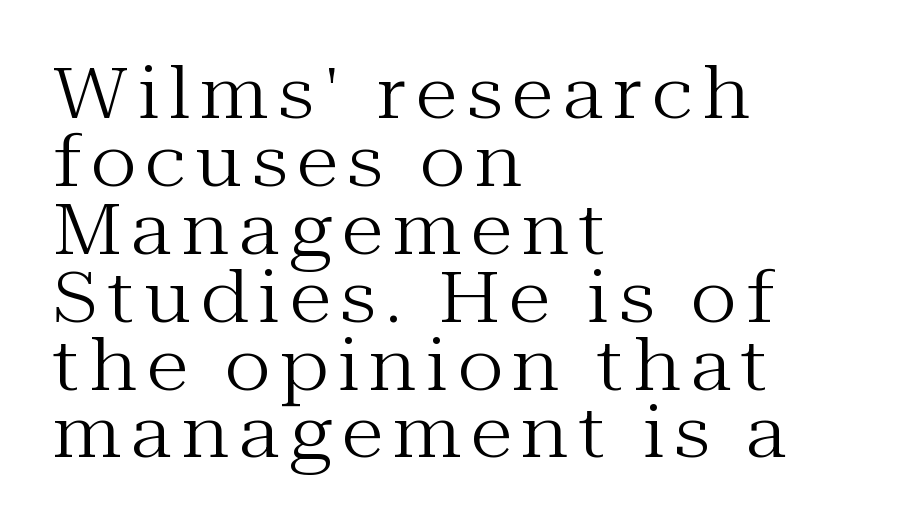
The block of text is dense from top to bottom, with scant space between rows. Is this a fixed-width face? No — the glyphs have proportional, varying widths. The axis of the letterforms is exactly vertical. Weight: in the light-to-regular range.
